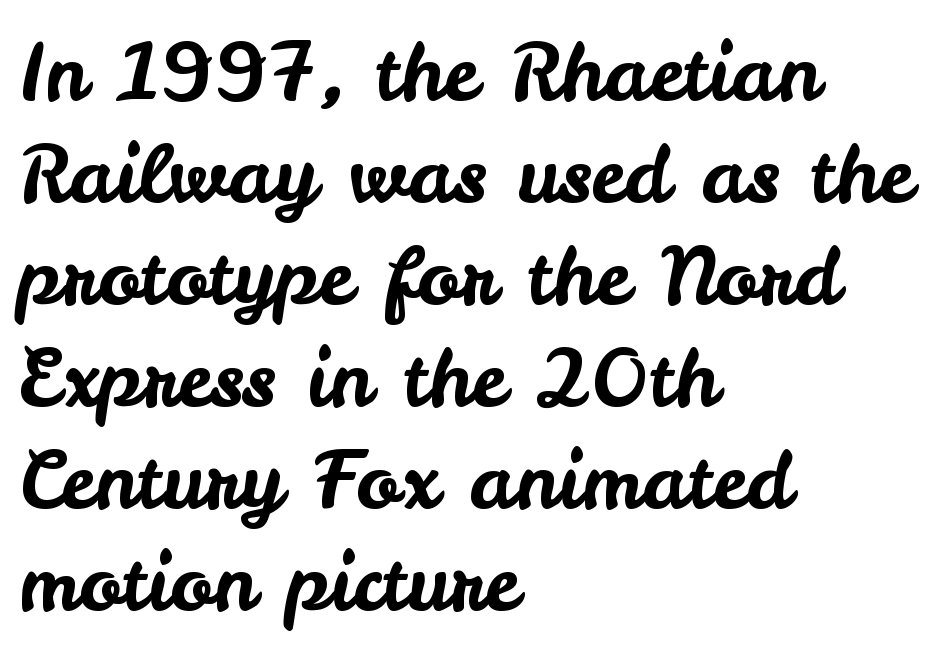
The image shows 79 px sans-serif type; set left-aligned, normal line spacing (1.29x), normal letter spacing, not underlined; low stroke contrast and a small x-height.
